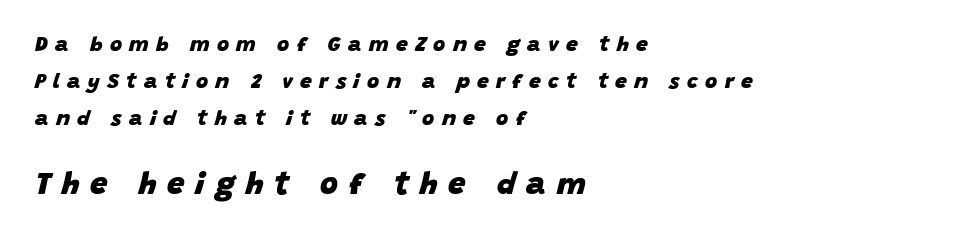
{"italic": "yes", "lean": "right", "slant_degrees": 15, "bold": "yes", "weight": "heavy", "width": "normal", "stroke_contrast": "low", "x_height": "large", "monospaced": "no", "underline": "no", "align": "left", "line_spacing_ratio": 1.76, "letter_spacing": "wide", "letter_spacing_em": 0.35, "larger_block": "second", "size_ratio": 1.48, "glyph_px": 31}
